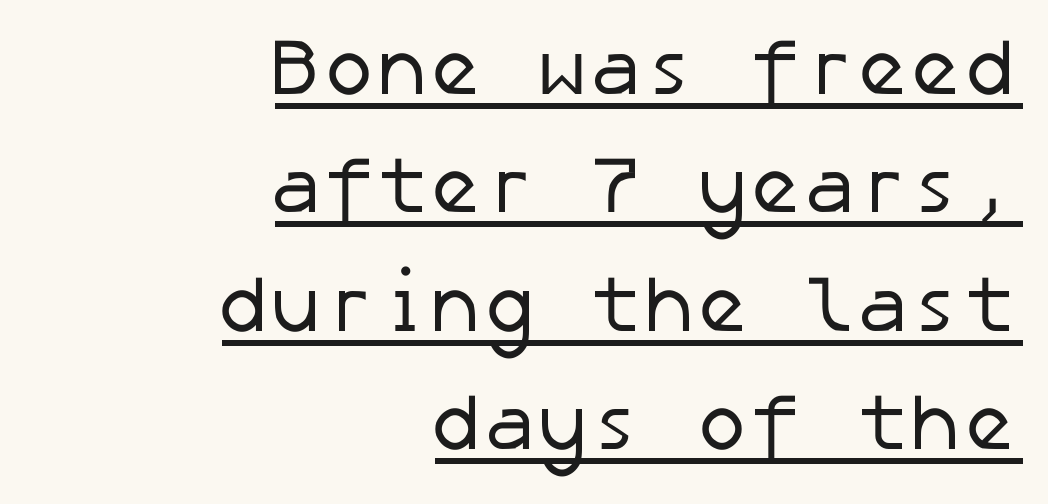
Letterform terminals end flat and unadorned throughout the passage. Is there an underline? Yes — a line sits under the letters. Look at the tracking — it's just the regular setting, nothing added. Teacher's note: observe the even right margin — that is flush-right alignment. The characters are drawn with everyday or finer stroke widths. The leading is moderate, giving the passage an even texture.
